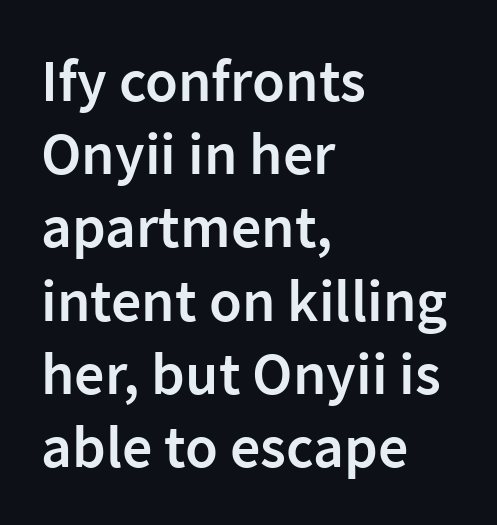
{"serif": "no", "italic": "no", "bold": "semi", "weight": "semibold", "width": "normal", "stroke_contrast": "low", "x_height": "medium", "monospaced": "no", "underline": "no", "align": "left", "line_spacing_ratio": 1.22, "letter_spacing": "normal", "letter_spacing_em": 0.0, "glyph_px": 60}
